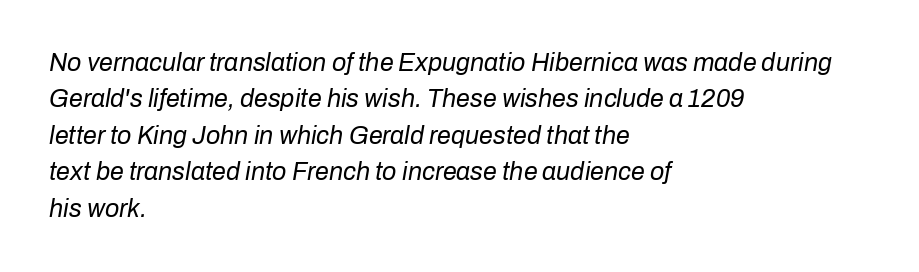
The image shows 25 px text type, italic (leaning right); set left-aligned, normal line spacing (1.46x), normal letter spacing, not underlined.
